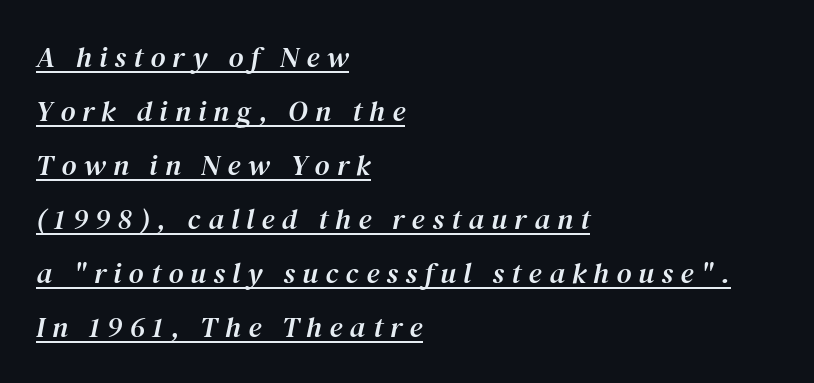
Style check: oblique. Unlike a clean sans, this face finishes its strokes with serifs. The glyphs are accompanied by a horizontal stroke just below them. Spacing verdict: proportional, widths tailored to each character. What stands out about the letter spacing? Its width — letters are far apart.
